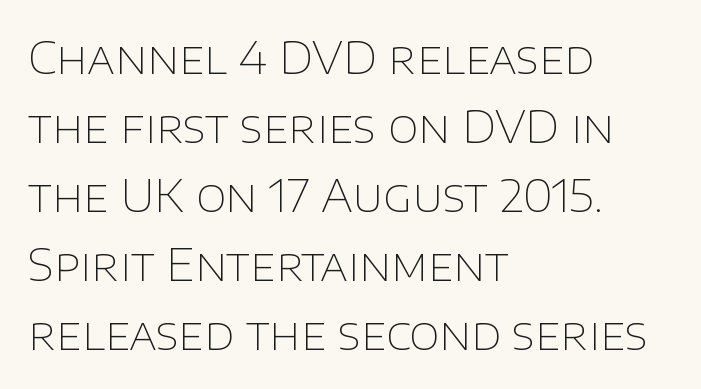
{"serif": "no", "italic": "no", "bold": "no", "weight": "thin", "width": "normal", "stroke_contrast": "low", "x_height": "large", "monospaced": "no", "underline": "no", "align": "left", "line_spacing": "normal", "line_spacing_ratio": 1.57, "letter_spacing": "normal", "letter_spacing_em": 0.0, "glyph_px": 44}
